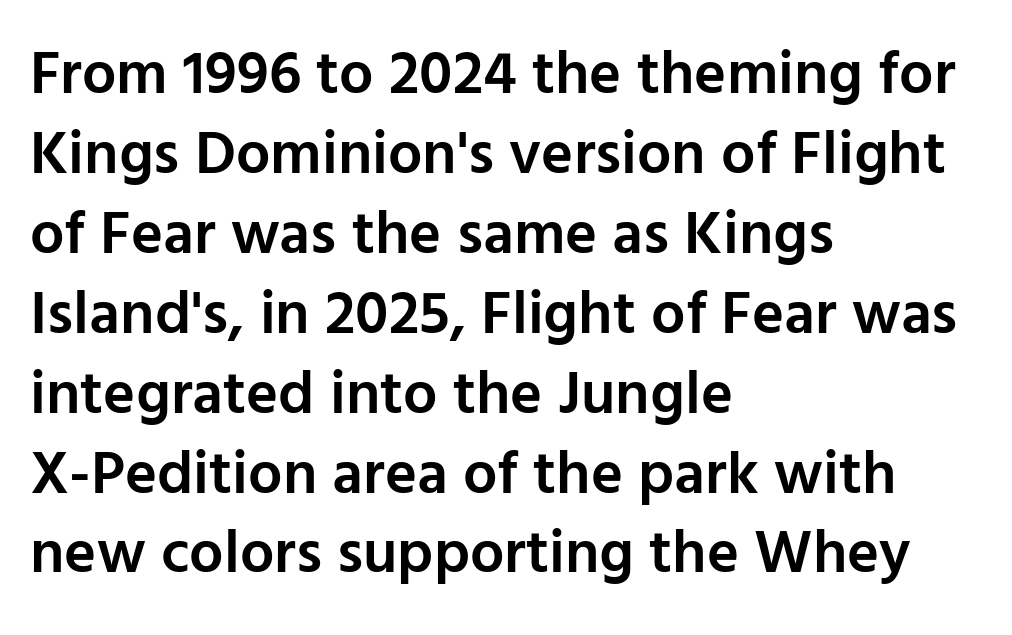
Q: Is the text bold? A: Semi-bold.
Q: Is the text italic (slanted)? A: No, it is upright.
Q: Is the typeface a serif or a sans-serif typeface? A: Sans-serif.
Q: Is the text underlined? A: No.
Q: How is the paragraph aligned? A: Left-aligned.
Q: Is the spacing between letters normal or unusually wide? A: Normal.
Q: Is the spacing between lines tight, normal or loose? A: Normal.
Q: Width (condensed, normal, or wide)? A: Normal.
Q: Stroke contrast? A: Low.
Q: x-height? A: Medium.
Q: Monospaced? A: No.
